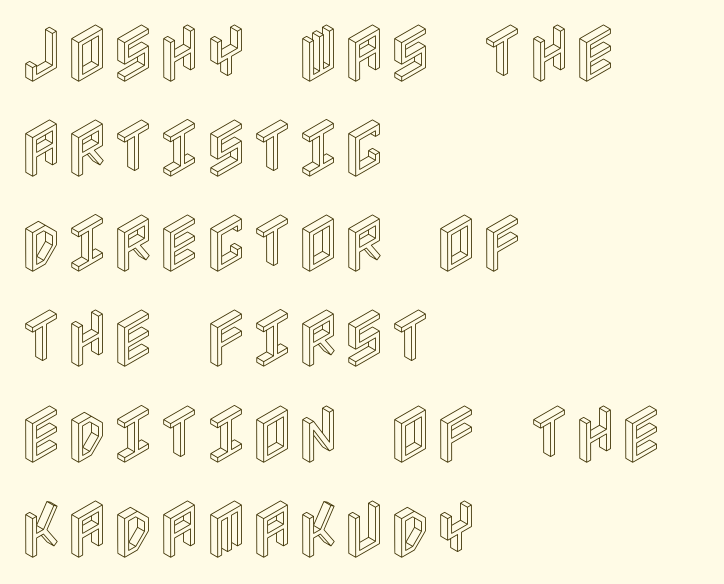
{"italic": "no", "width": "condensed", "x_height": "large", "underline": "no", "align": "left", "line_spacing": "normal", "line_spacing_ratio": 1.51, "letter_spacing": "normal", "letter_spacing_em": 0.0, "glyph_px": 63}
